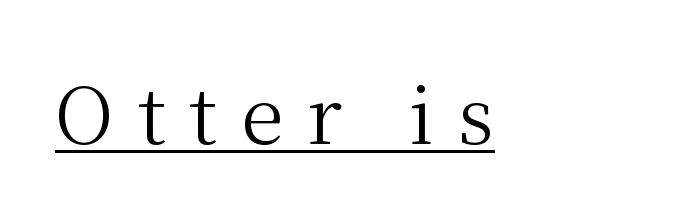
The image shows 77 px regular-weight serif type, upright; set unusually wide letter spacing (+0.31 em), underlined; medium stroke contrast and a medium x-height.
